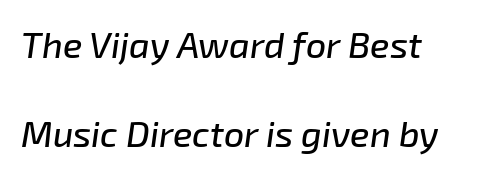
{"italic": "yes", "lean": "right", "slant_degrees": 8, "width": "normal", "stroke_contrast": "low", "x_height": "medium", "monospaced": "no", "underline": "no", "line_spacing": "loose", "line_spacing_ratio": 2.46, "letter_spacing": "normal", "letter_spacing_em": 0.0, "glyph_px": 36}
